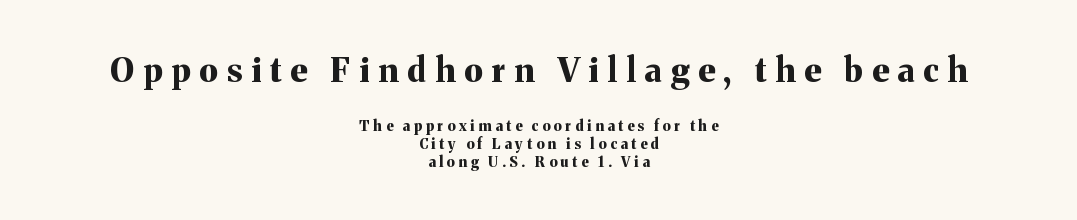
The image shows 33 px bold serif type, upright; set centered, normal line spacing (1.27x), unusually wide letter spacing (+0.27 em), not underlined; the first (top) block is 2.36x larger; medium stroke contrast and a medium x-height.
